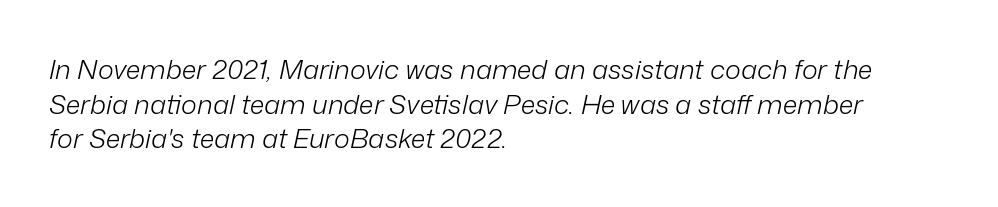
{"italic": "yes", "lean": "right", "slant_degrees": 12, "bold": "no", "underline": "no", "align": "left", "line_spacing": "normal", "line_spacing_ratio": 1.28, "letter_spacing": "normal", "letter_spacing_em": 0.0, "glyph_px": 27}
